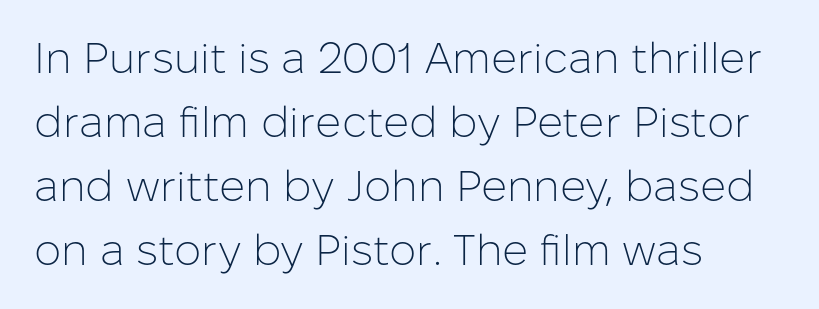
Weight: in the light-to-regular range. This sample uses a sans-serif face. Any mark beneath the type? The region is blank. These lines sit exactly where default settings would place them. These lines are rendered in a variable-pitch font. The paragraph has a hard left edge and a soft right edge.
